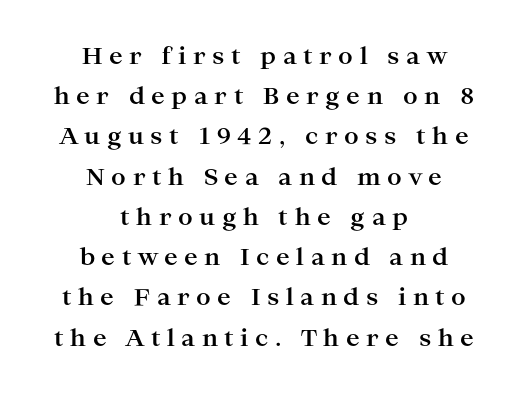
Q: Is the text bold? A: Yes.
Q: Is the text italic (slanted)? A: No, it is upright.
Q: Is the text underlined? A: No.
Q: How is the paragraph aligned? A: Centered.
Q: Is the spacing between letters normal or unusually wide? A: Unusually wide.
